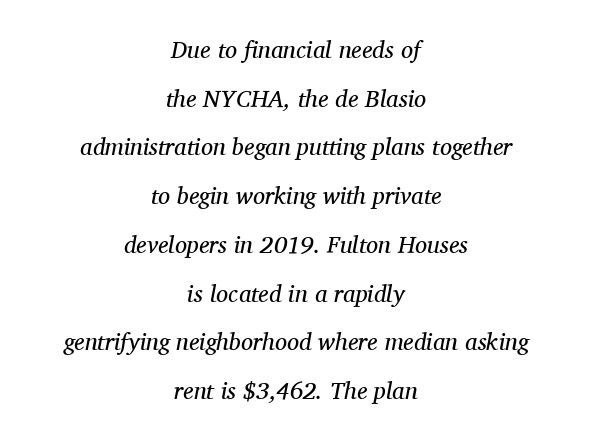
Q: Is the text bold? A: No.
Q: Is the text italic (slanted)? A: Yes, it leans right by about 11 degrees.
Q: Is the text underlined? A: No.
Q: How is the paragraph aligned? A: Centered.
Q: Is the spacing between letters normal or unusually wide? A: Normal.
Q: Is the spacing between lines tight, normal or loose? A: Loose.
